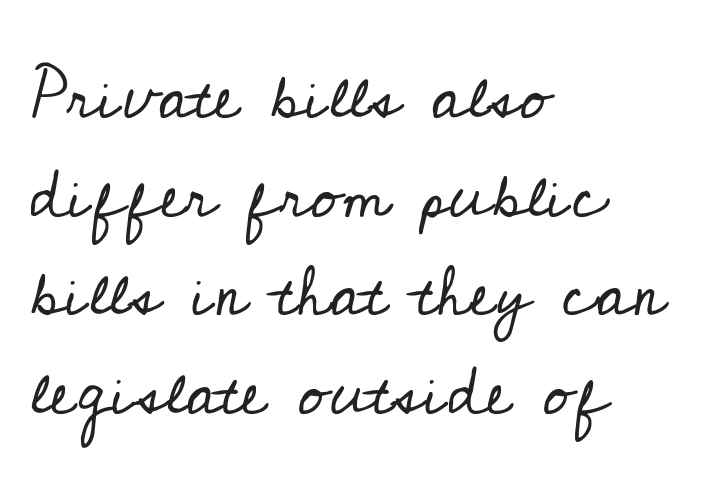
Q: Is the text bold? A: No.
Q: Is the text italic (slanted)? A: Yes.
Q: Is the typeface a serif or a sans-serif typeface? A: Serif.
Q: Is the text underlined? A: No.
Q: How is the paragraph aligned? A: Left-aligned.
Q: Is the spacing between letters normal or unusually wide? A: Normal.
Q: Is the spacing between lines tight, normal or loose? A: Normal.
Q: Width (condensed, normal, or wide)? A: Normal.
Q: Stroke contrast? A: Low.
Q: x-height? A: Small.
Q: Monospaced? A: No.
